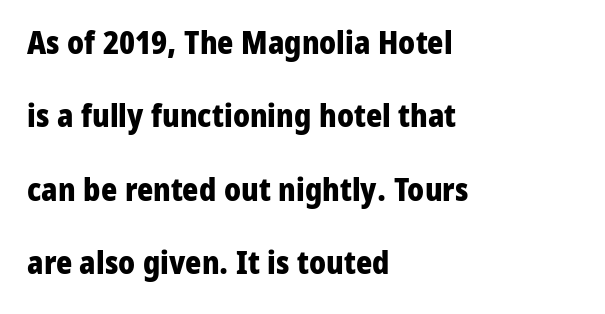
{"serif": "no", "italic": "no", "bold": "yes", "weight": "heavy", "width": "normal", "stroke_contrast": "low", "x_height": "medium", "monospaced": "no", "underline": "no", "align": "left", "line_spacing": "loose", "line_spacing_ratio": 2.37, "letter_spacing": "normal", "letter_spacing_em": 0.0, "glyph_px": 31}
